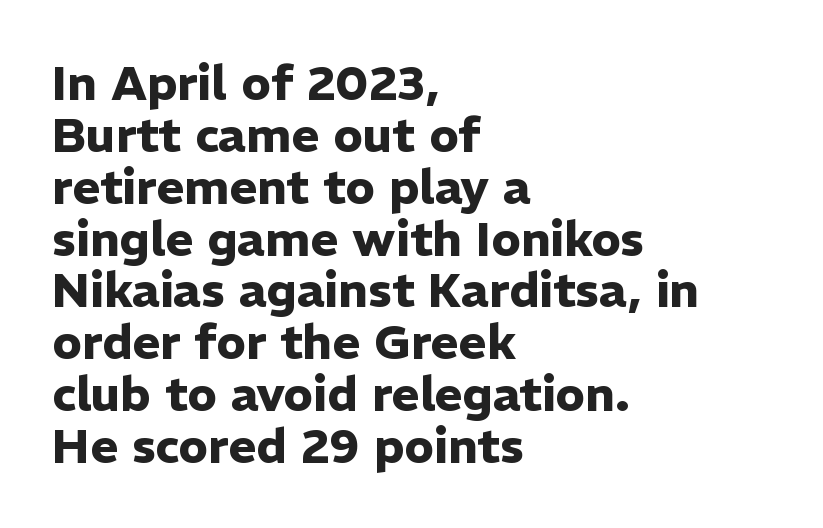
The zone under the glyphs is completely vacant. This is the regular roman posture of the typeface. Horizontal bands of white between lines are thin slivers. Layout note: lines flush left.
